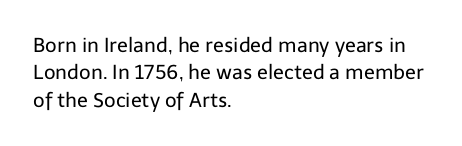
Q: Is the text bold? A: No.
Q: Is the text italic (slanted)? A: No, it is upright.
Q: Is the text underlined? A: No.
Q: How is the paragraph aligned? A: Left-aligned.
Q: Is the spacing between letters normal or unusually wide? A: Normal.
Q: Is the spacing between lines tight, normal or loose? A: Normal.
